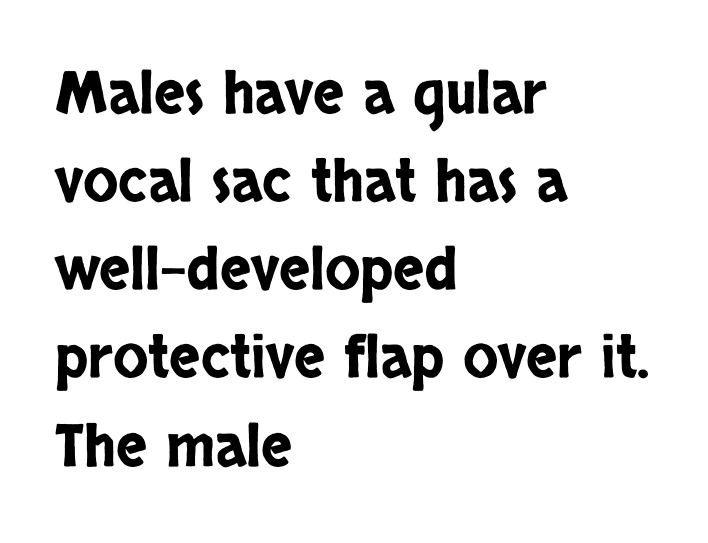
The image shows 58 px condensed sans-serif type, upright; set left-aligned, normal line spacing (1.52x), normal letter spacing, not underlined; low stroke contrast and a large x-height.
